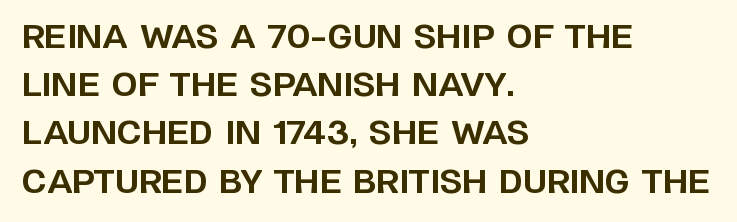
{"serif": "no", "italic": "no", "bold": "yes", "weight": "bold", "width": "normal", "stroke_contrast": "low", "x_height": "large", "monospaced": "no", "underline": "no", "align": "left", "line_spacing": "normal", "line_spacing_ratio": 1.46, "letter_spacing": "normal", "letter_spacing_em": 0.0, "glyph_px": 33}
